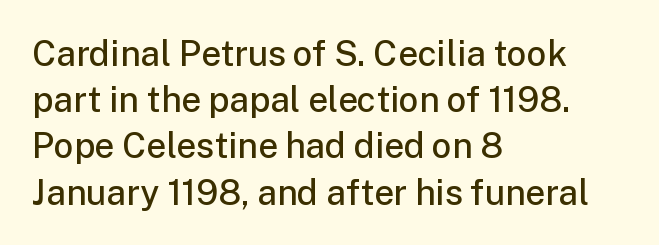
Vertical strokes here are truly vertical. Vertical spacing — default. The glyphs in this specimen are sans serif. The letterforms sit shoulder to shoulder at normal distance.
